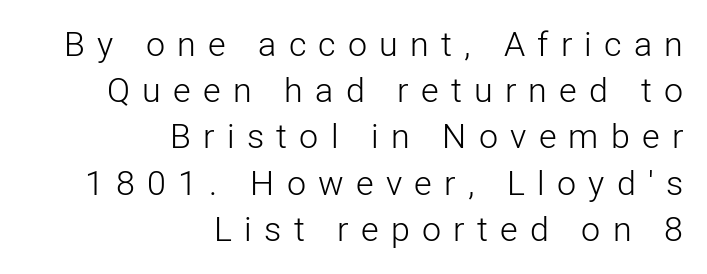
Observe the absence of serifs on each vertical stroke in this sample. Is this a heavy cut? Hardly; it is regular or lighter. The face used here is proportionally spaced, like ordinary book or web type. The specimen reads as upright at a glance.
